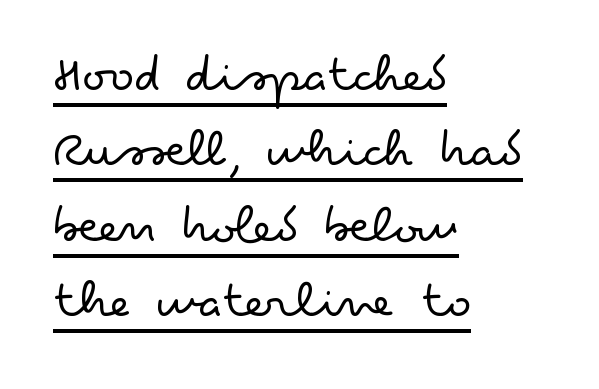
The image shows 55 px light, wide sans-serif type, upright; set left-aligned, normal line spacing (1.37x), normal letter spacing, underlined; low stroke contrast and a small x-height.
